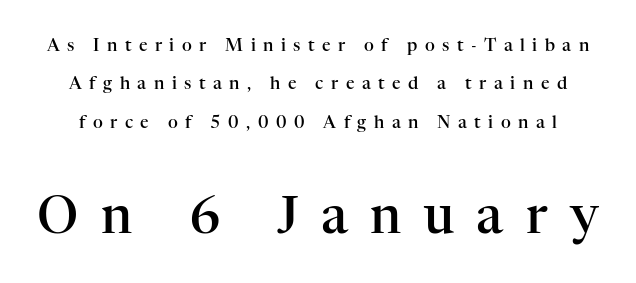
Q: Is the text bold? A: Semi-bold.
Q: Is the text italic (slanted)? A: No, it is upright.
Q: Is the typeface a serif or a sans-serif typeface? A: Serif.
Q: Is the text underlined? A: No.
Q: Is the spacing between letters normal or unusually wide? A: Unusually wide.
Q: Is the spacing between lines tight, normal or loose? A: Loose.
Q: Which block of text is set in a larger size, the first (top) or the second (bottom)? A: The second (bottom) one.
Q: Width (condensed, normal, or wide)? A: Normal.
Q: Stroke contrast? A: High.
Q: x-height? A: Medium.
Q: Monospaced? A: No.
